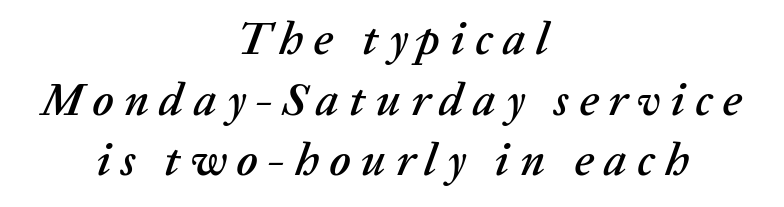
The image shows 46 px text type, italic (leaning right); set centered, normal line spacing (1.32x), unusually wide letter spacing (+0.22 em), not underlined; low stroke contrast and a medium x-height.
